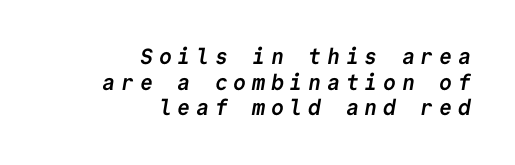
The image shows 22 px bold type; set right-aligned, line spacing 1.17x, unusually wide letter spacing (+0.25 em), not underlined.
